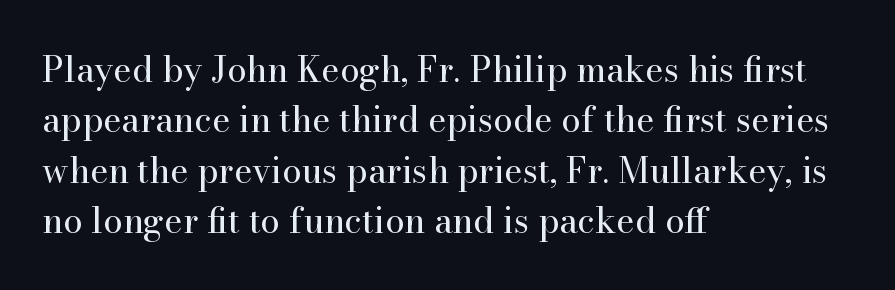
{"serif": "yes", "italic": "no", "bold": "no", "weight": "regular", "width": "normal", "stroke_contrast": "high", "x_height": "small", "monospaced": "no", "underline": "no", "align": "left", "line_spacing": "normal", "line_spacing_ratio": 1.44, "letter_spacing": "normal", "letter_spacing_em": 0.0, "glyph_px": 35}
